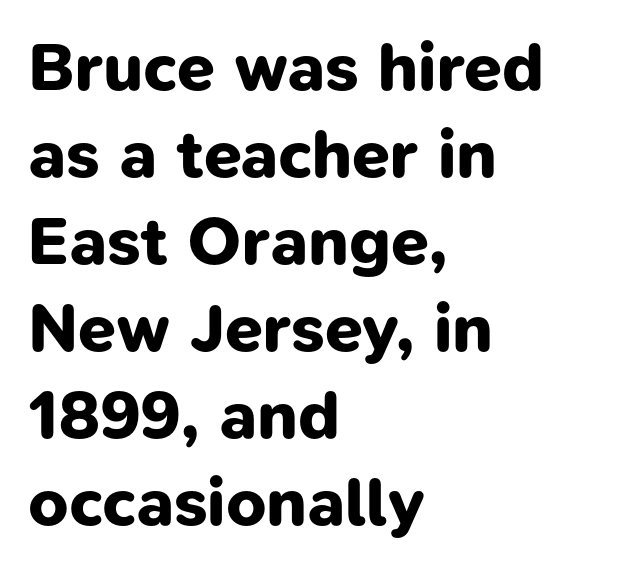
The typesetter chose a ragged-right arrangement here. Anything drawn beneath the words? Only blank space. Nothing sits at the stroke ends, so this counts as sans-serif. Character widths vary here, with narrow letters taking less room than wide ones.
